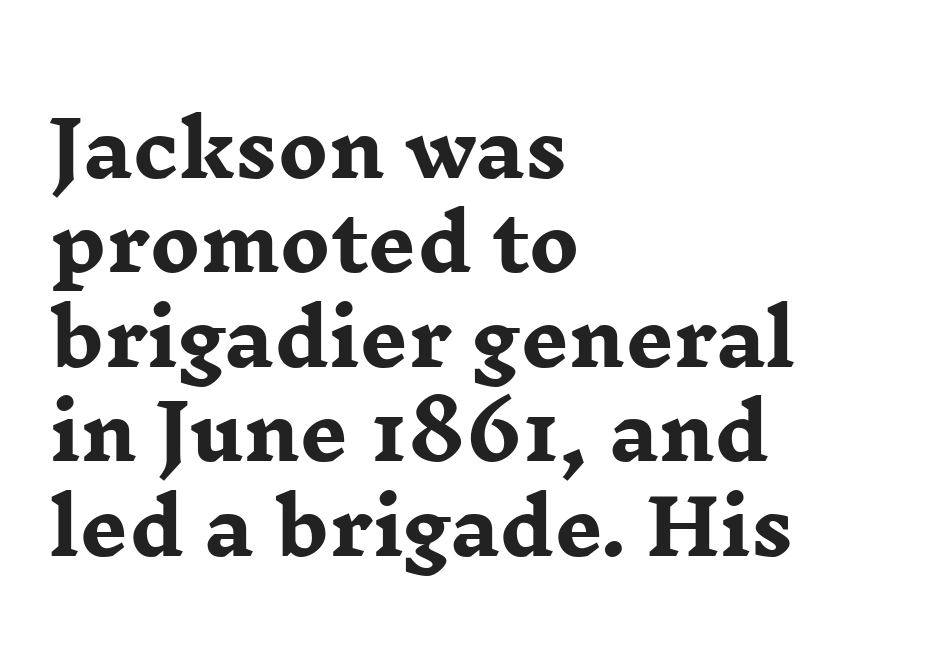
Caption: standard tracking, unaltered. Font category for this specimen: serif. This sample has the flowing, uneven cadence of proportional lettering. The rows are spaced the way most documents space them.
